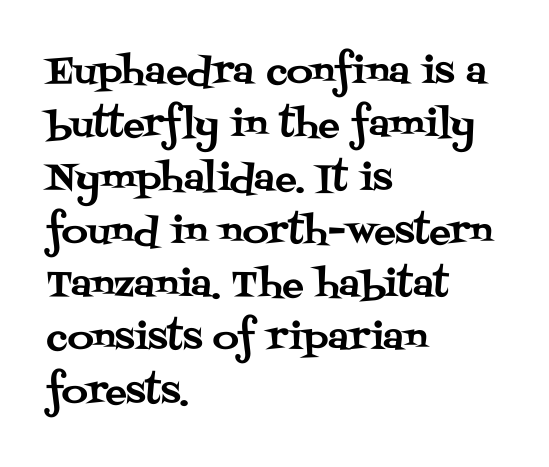
The image shows 36 px serif type, upright; set left-aligned, normal line spacing (1.48x), normal letter spacing, not underlined; medium stroke contrast and a large x-height.
